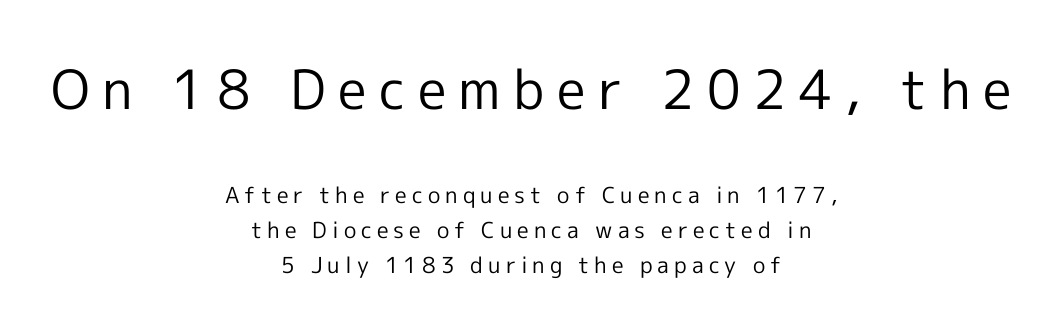
The image shows 54 px regular-weight sans-serif type, upright; set centered, normal line spacing (1.59x), unusually wide letter spacing (+0.23 em), not underlined; the first (top) block is 2.45x larger; a medium x-height.
